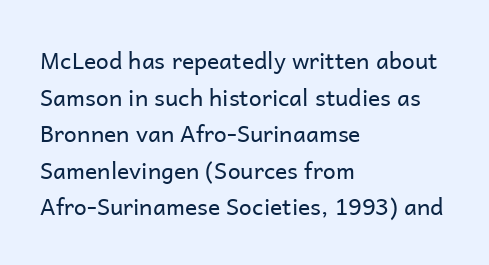
Notice how descenders clear the ascenders below comfortably — that's standard leading. Heft: none added — not bold. Posture: upright roman. The tracking reads as untouched default to a designer's eye. If you drew a ruler down the left edge, every line would touch it.
